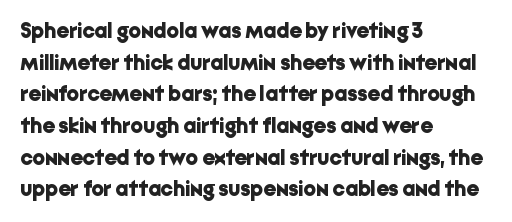
Beneath every word, the page is bare. Successive baselines arrive at the customary interval. It's the straight-up-and-down kind of type. Which margin do the lines hug? The left one — the right edge is uneven. Thick stems and heavy bowls — unmistakably bold.
